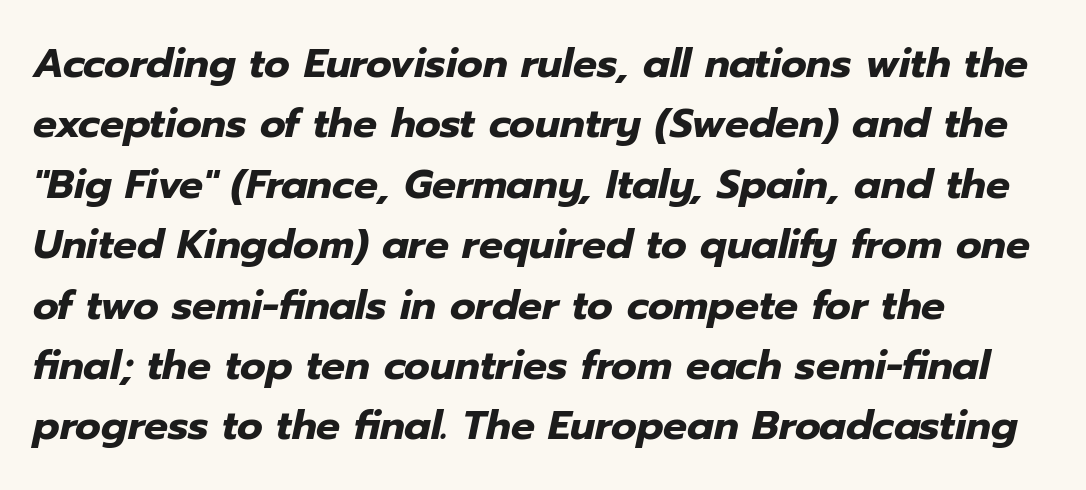
{"italic": "yes", "lean": "right", "slant_degrees": 12, "bold": "yes", "weight": "heavy", "width": "normal", "stroke_contrast": "low", "x_height": "medium", "monospaced": "no", "underline": "no", "align": "left", "line_spacing": "normal", "line_spacing_ratio": 1.51, "letter_spacing": "normal", "letter_spacing_em": 0.0, "glyph_px": 40}
